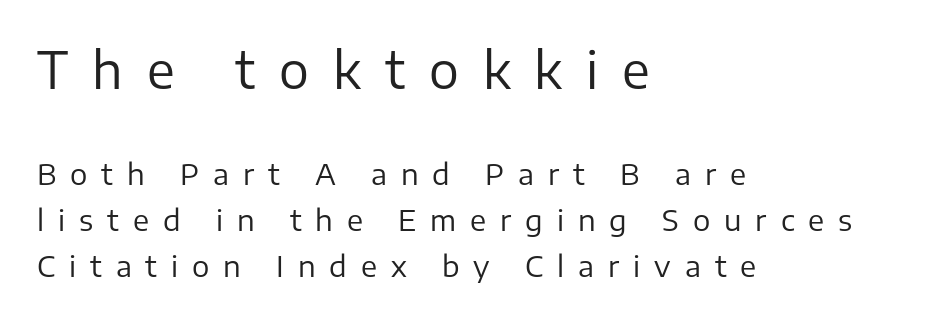
Nothing sits at the stroke ends, so this counts as sans-serif. The rendering inserts visible extra space after every character. What's the leading like? Ordinary, nothing unusual. Compared with a typical body face, this is equally light or lighter still. If you squint, the top block still reads clearly — it's the larger of the two.
